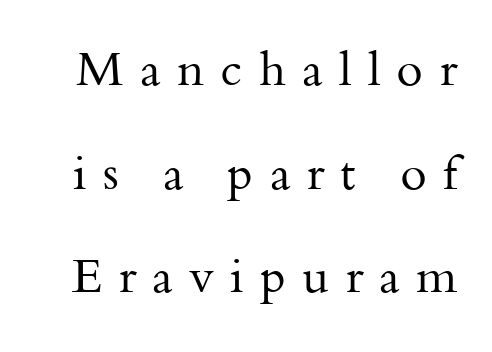
The image shows 48 px regular-weight serif type, upright; set loose line spacing (2.16x), unusually wide letter spacing (+0.34 em), not underlined; medium stroke contrast and a small x-height.
